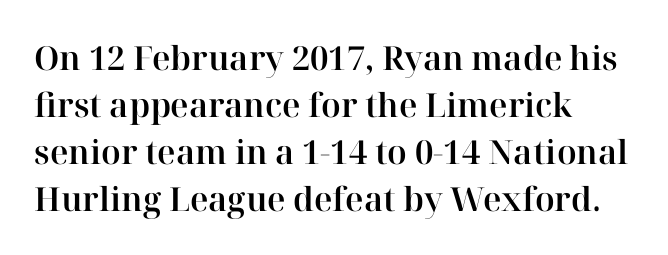
{"serif": "yes", "italic": "no", "width": "normal", "stroke_contrast": "high", "x_height": "medium", "monospaced": "no", "underline": "no", "align": "left", "line_spacing": "normal", "line_spacing_ratio": 1.42, "letter_spacing": "normal", "letter_spacing_em": 0.0, "glyph_px": 33}
